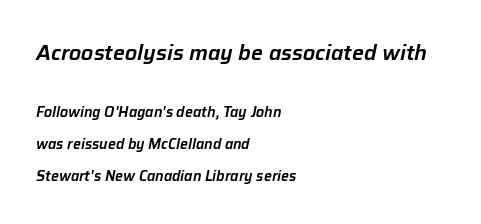
The image shows 21 px text type, italic (leaning right); set left-aligned, loose line spacing (2.28x), normal letter spacing, not underlined; the first (top) block is 1.5x larger.
